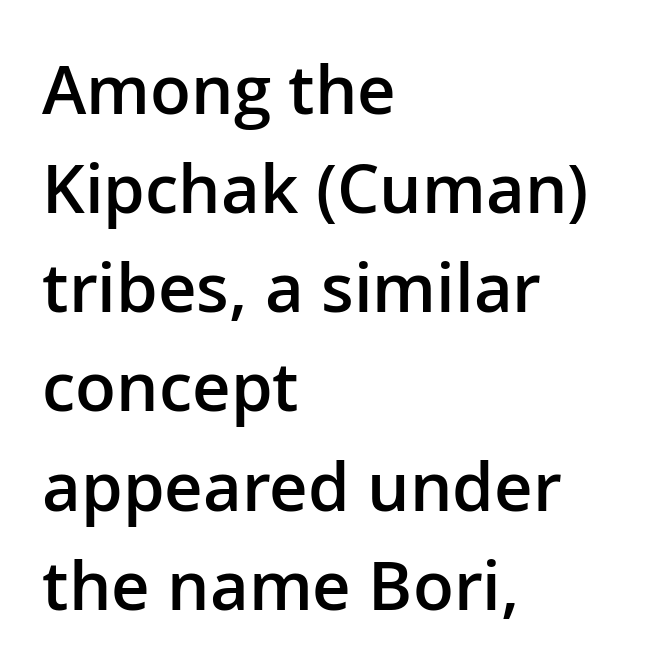
The image shows 67 px semibold sans-serif type, upright; set left-aligned, normal line spacing (1.48x), normal letter spacing, not underlined; low stroke contrast and a medium x-height.
